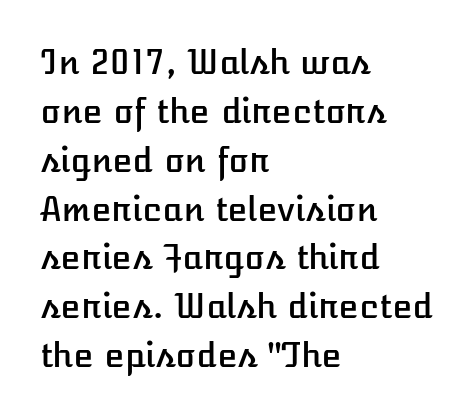
Q: Is the text italic (slanted)? A: No, it is upright.
Q: Is the text underlined? A: No.
Q: How is the paragraph aligned? A: Left-aligned.
Q: Is the spacing between letters normal or unusually wide? A: Normal.
Q: Is the spacing between lines tight, normal or loose? A: Normal.
Q: Width (condensed, normal, or wide)? A: Normal.
Q: Stroke contrast? A: Low.
Q: x-height? A: Medium.
Q: Monospaced? A: No.
